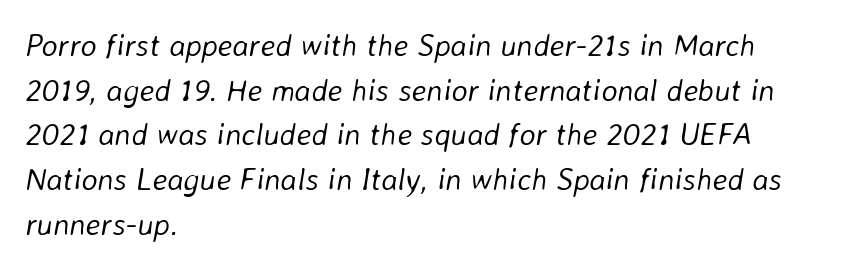
Heft: none added — not bold. Is the letter spacing exaggerated? No — it looks like the ordinary default. The face used here is proportionally spaced, like ordinary book or web type. Summary of vertical rhythm: regular, with standard interline spacing. Emphasis-style slanted type is in use. Caption: multi-line text, flush left, ragged right.
